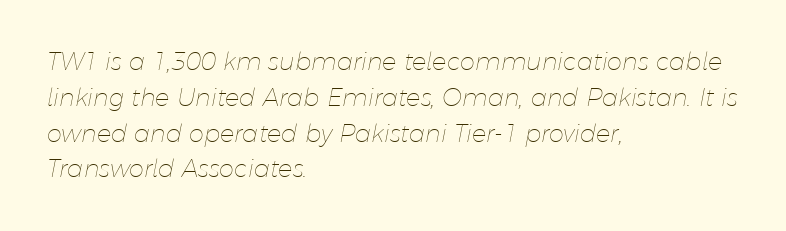
{"italic": "yes", "lean": "right", "slant_degrees": 11, "bold": "no", "underline": "no", "align": "left", "line_spacing": "normal", "line_spacing_ratio": 1.49, "letter_spacing": "normal", "letter_spacing_em": 0.0, "glyph_px": 24}
